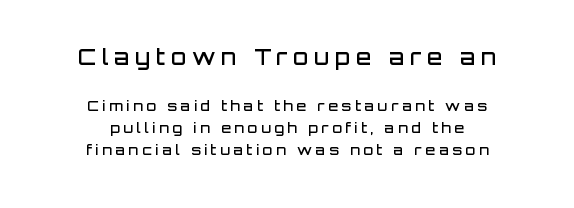
Q: Is the text bold? A: Semi-bold.
Q: Is the text italic (slanted)? A: No, it is upright.
Q: Is the text underlined? A: No.
Q: How is the paragraph aligned? A: Centered.
Q: Is the spacing between letters normal or unusually wide? A: Unusually wide.
Q: Is the spacing between lines tight, normal or loose? A: Normal.
Q: Which block of text is set in a larger size, the first (top) or the second (bottom)? A: The first (top) one.
